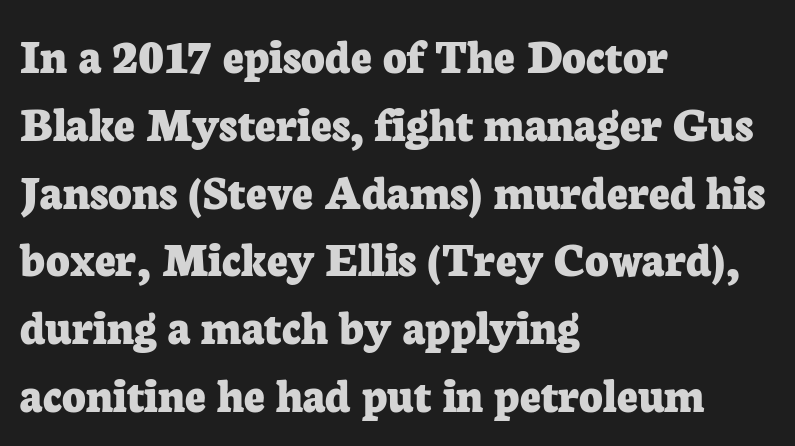
Q: Is the text bold? A: Yes.
Q: Is the text italic (slanted)? A: No, it is upright.
Q: Is the typeface a serif or a sans-serif typeface? A: Serif.
Q: Is the text underlined? A: No.
Q: How is the paragraph aligned? A: Left-aligned.
Q: Is the spacing between letters normal or unusually wide? A: Normal.
Q: Is the spacing between lines tight, normal or loose? A: Normal.
Q: Width (condensed, normal, or wide)? A: Normal.
Q: Stroke contrast? A: Low.
Q: x-height? A: Medium.
Q: Monospaced? A: No.
